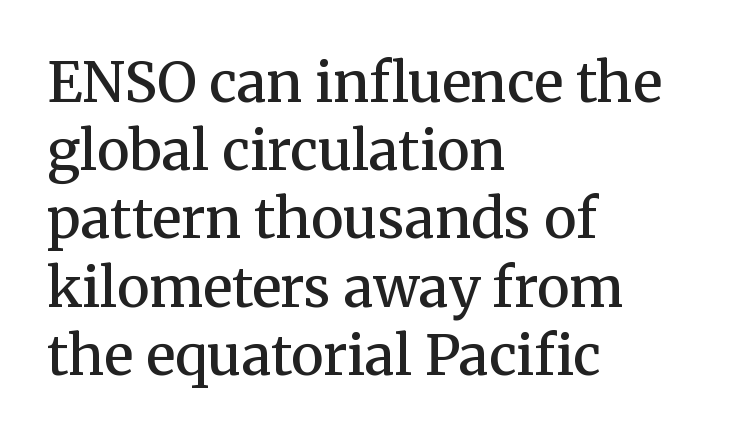
Descenders are the only things crossing below the line. Moderately thickened strokes mark this as semibold type. The face used here is rendered with its standard letterfit. You could not count columns in this text — the font is proportionally spaced.
